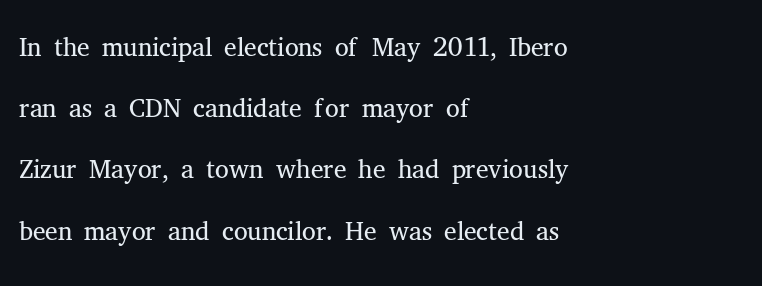
{"serif": "yes", "italic": "no", "bold": "no", "weight": "light", "width": "normal", "stroke_contrast": "medium", "x_height": "medium", "monospaced": "no", "underline": "no", "align": "left", "line_spacing": "normal", "line_spacing_ratio": 1.57, "letter_spacing": "normal", "letter_spacing_em": 0.0, "glyph_px": 39}
